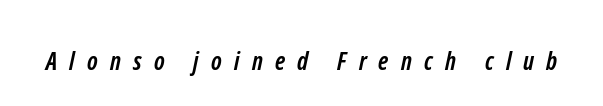
Q: Is the text bold? A: Yes.
Q: Is the text underlined? A: No.
Q: Is the spacing between letters normal or unusually wide? A: Unusually wide.
